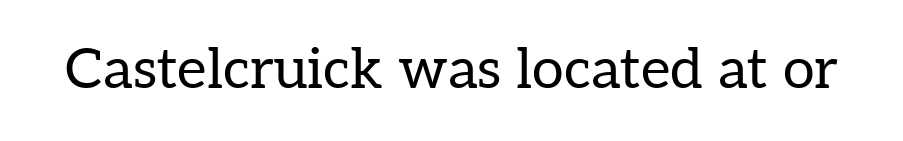
{"serif": "yes", "italic": "no", "bold": "no", "weight": "regular", "width": "normal", "stroke_contrast": "low", "x_height": "medium", "monospaced": "no", "underline": "no", "letter_spacing": "normal", "letter_spacing_em": 0.0, "glyph_px": 57}
